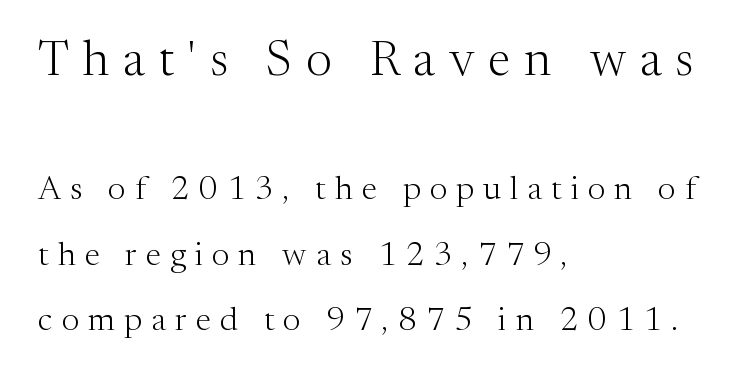
Q: Is the text bold? A: No.
Q: Is the text italic (slanted)? A: No, it is upright.
Q: Is the typeface a serif or a sans-serif typeface? A: Serif.
Q: Is the text underlined? A: No.
Q: How is the paragraph aligned? A: Left-aligned.
Q: Is the spacing between letters normal or unusually wide? A: Unusually wide.
Q: Is the spacing between lines tight, normal or loose? A: Loose.
Q: Which block of text is set in a larger size, the first (top) or the second (bottom)? A: The first (top) one.
Q: Width (condensed, normal, or wide)? A: Normal.
Q: Stroke contrast? A: Medium.
Q: x-height? A: Medium.
Q: Monospaced? A: No.
